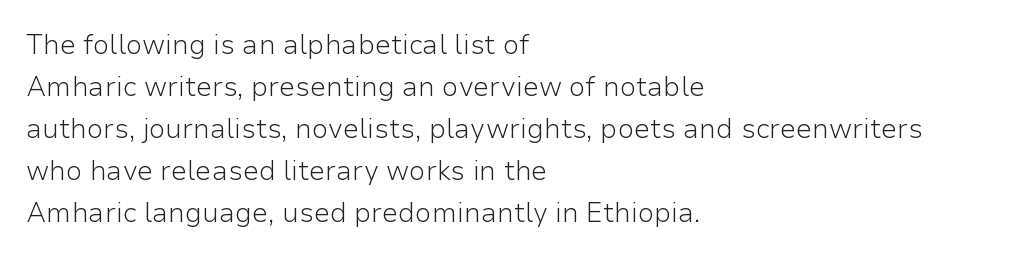
Each new line begins a customary step beneath the previous one. The passage shown is not underscored anywhere. Weight: not bold — regular or lighter. Nope, not italic — everything's standing straight. A classic flush-left, rag-right setting is used for this passage.
